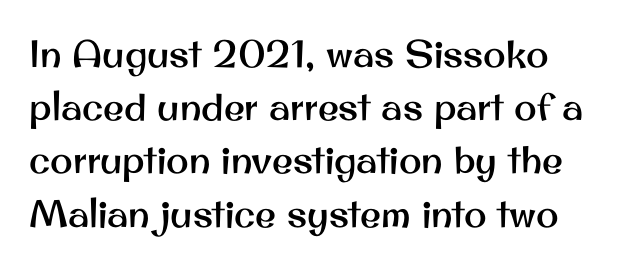
The image shows 38 px sans-serif type, upright; set normal line spacing (1.4x), normal letter spacing, not underlined; medium stroke contrast and a small x-height.
